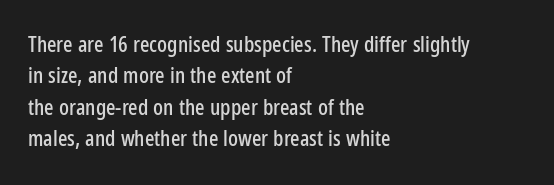
Quick note: underline off. Interline gaps are of average width in this sample. Notice how the stems are strictly vertical — no italics here. How are the letters spaced? Ordinarily, with no added tracking. The lines are quadded left.
